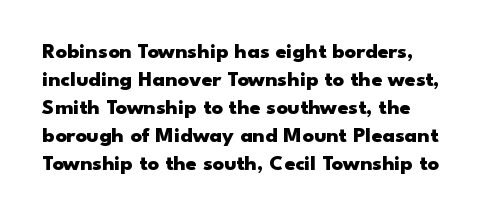
{"italic": "no", "bold": "yes", "underline": "no", "line_spacing": "normal", "line_spacing_ratio": 1.27, "letter_spacing": "normal", "letter_spacing_em": 0.0, "glyph_px": 22}
